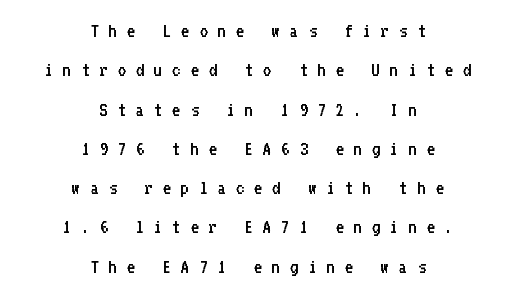
{"italic": "no", "bold": "no", "underline": "no", "align": "center", "line_spacing_ratio": 1.87, "letter_spacing": "wide", "letter_spacing_em": 0.45, "glyph_px": 21}
